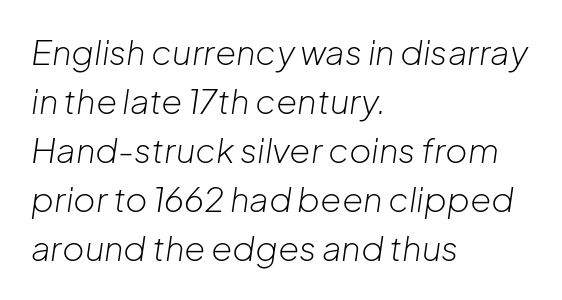
{"italic": "yes", "lean": "right", "slant_degrees": 8, "bold": "no", "weight": "light", "width": "normal", "stroke_contrast": "low", "x_height": "medium", "monospaced": "no", "underline": "no", "align": "left", "line_spacing": "normal", "line_spacing_ratio": 1.44, "letter_spacing": "normal", "letter_spacing_em": 0.0, "glyph_px": 34}
